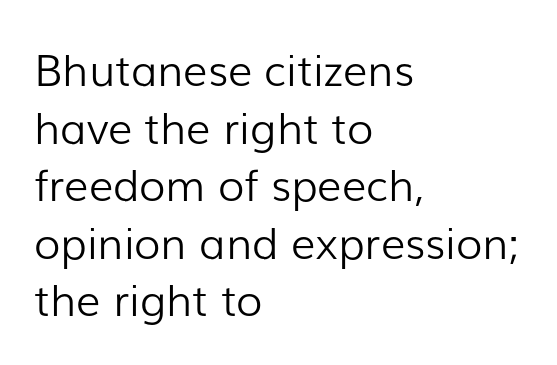
{"serif": "no", "italic": "no", "bold": "no", "weight": "light", "width": "normal", "stroke_contrast": "low", "x_height": "medium", "monospaced": "no", "underline": "no", "align": "left", "line_spacing": "normal", "line_spacing_ratio": 1.34, "letter_spacing": "normal", "letter_spacing_em": 0.0, "glyph_px": 43}
